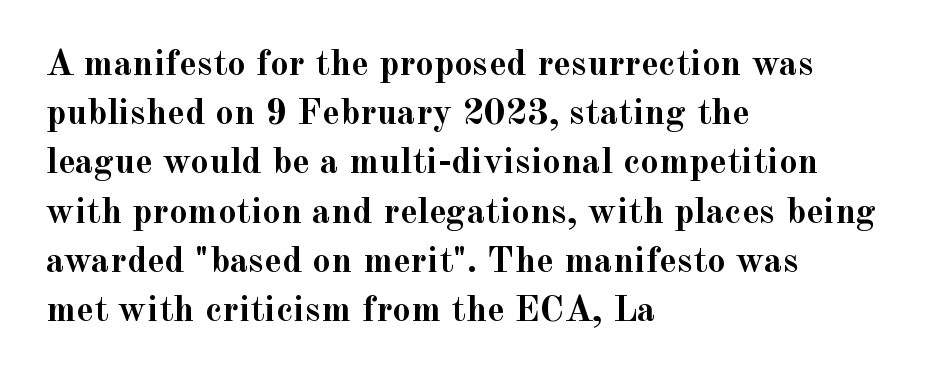
The image shows 37 px semibold serif type, upright; set left-aligned, normal line spacing (1.33x), normal letter spacing, not underlined; a small x-height.
